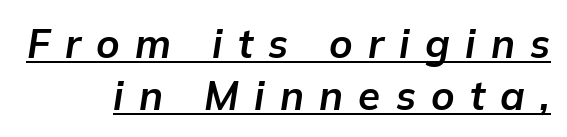
Q: Is the text bold? A: Yes.
Q: Is the text italic (slanted)? A: Yes, it leans right by about 9 degrees.
Q: Is the text underlined? A: Yes.
Q: How is the paragraph aligned? A: Right-aligned.
Q: Is the spacing between letters normal or unusually wide? A: Unusually wide.
Q: Is the spacing between lines tight, normal or loose? A: Normal.
Q: Width (condensed, normal, or wide)? A: Normal.
Q: Stroke contrast? A: Low.
Q: x-height? A: Medium.
Q: Monospaced? A: No.
